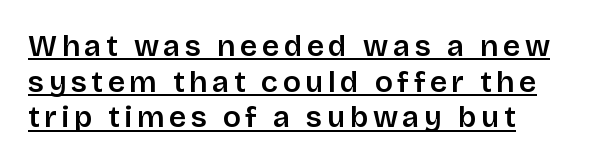
{"serif": "no", "italic": "no", "width": "normal", "stroke_contrast": "low", "x_height": "large", "monospaced": "no", "underline": "yes", "align": "left", "line_spacing_ratio": 1.19, "glyph_px": 30}
